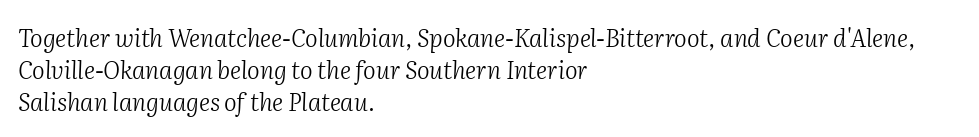
Q: Is the text bold? A: No.
Q: Is the text italic (slanted)? A: Yes, it leans right by about 2 degrees.
Q: Is the text underlined? A: No.
Q: How is the paragraph aligned? A: Left-aligned.
Q: Is the spacing between letters normal or unusually wide? A: Normal.
Q: Is the spacing between lines tight, normal or loose? A: Normal.
